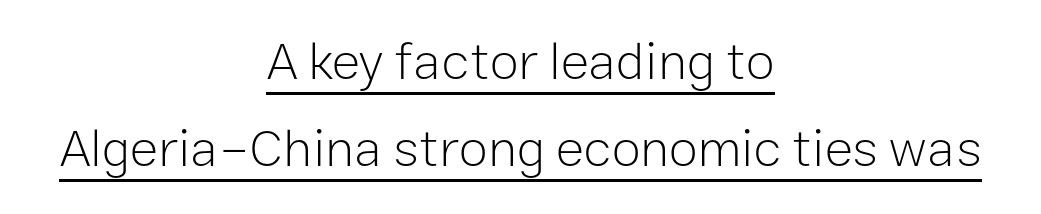
Q: Is the text bold? A: No.
Q: Is the text italic (slanted)? A: No, it is upright.
Q: Is the typeface a serif or a sans-serif typeface? A: Sans-serif.
Q: Is the text underlined? A: Yes.
Q: How is the paragraph aligned? A: Centered.
Q: Is the spacing between letters normal or unusually wide? A: Normal.
Q: Is the spacing between lines tight, normal or loose? A: Normal.
Q: Width (condensed, normal, or wide)? A: Normal.
Q: Stroke contrast? A: Low.
Q: x-height? A: Medium.
Q: Monospaced? A: No.
